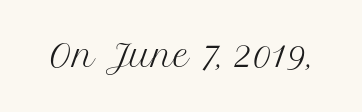
{"bold": "no", "weight": "regular", "width": "normal", "stroke_contrast": "medium", "x_height": "medium", "monospaced": "no", "underline": "no", "letter_spacing": "normal", "letter_spacing_em": 0.0, "glyph_px": 30}
